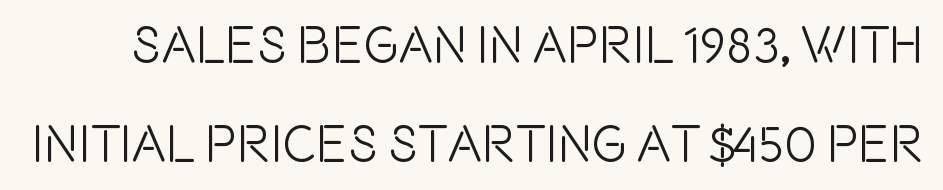
{"serif": "no", "italic": "no", "width": "condensed", "x_height": "large", "monospaced": "no", "underline": "no", "line_spacing": "loose", "line_spacing_ratio": 1.9, "letter_spacing": "normal", "letter_spacing_em": 0.0, "glyph_px": 52}
